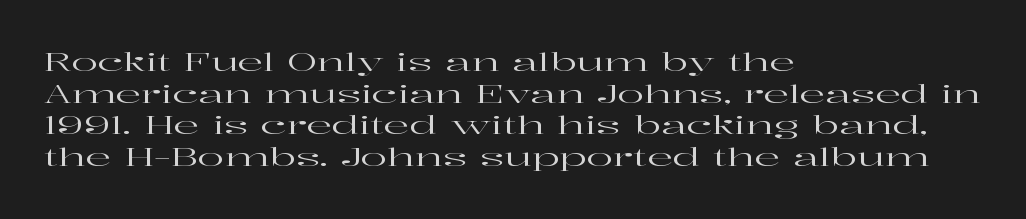
Q: Is the text italic (slanted)? A: No, it is upright.
Q: Is the text underlined? A: No.
Q: How is the paragraph aligned? A: Left-aligned.
Q: Is the spacing between letters normal or unusually wide? A: Normal.
Q: Is the spacing between lines tight, normal or loose? A: Normal.
